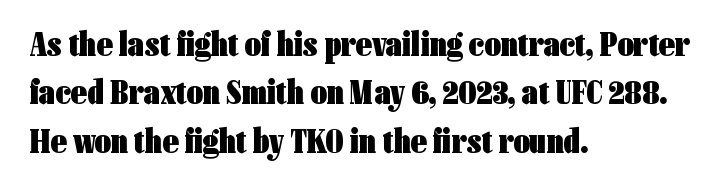
Does the type have serifs? No, each stem ends abruptly. Tracking value appears to be zero — textbook default spacing. Has an underline been added? It has not. The leading is moderate, giving the passage an even texture.
